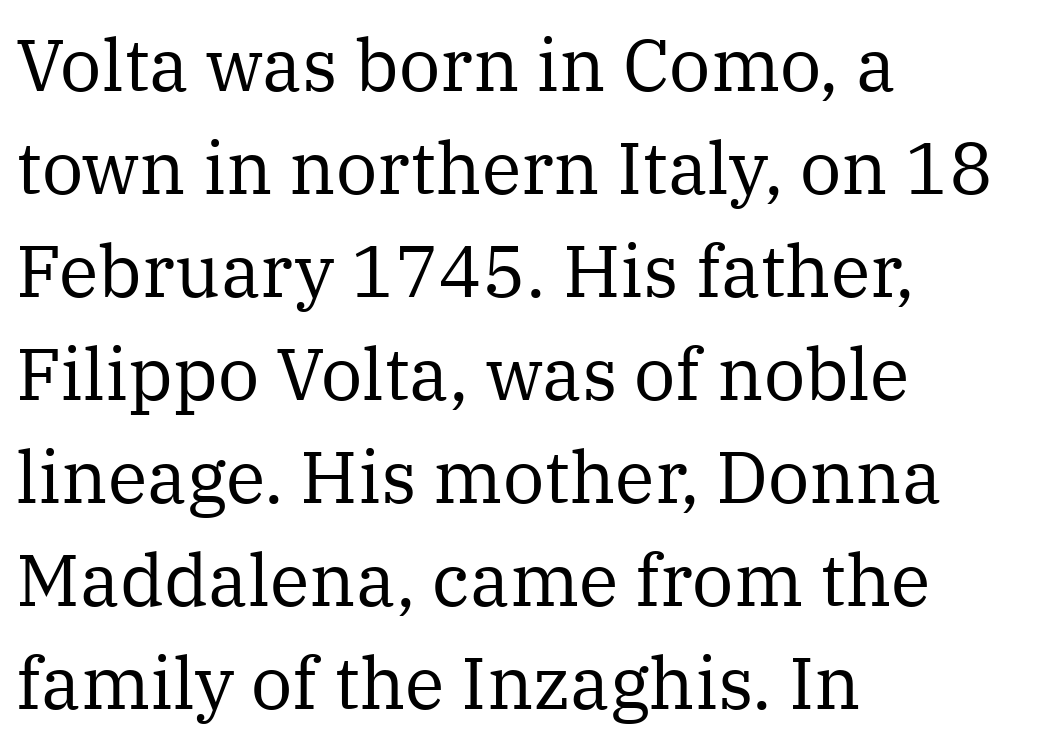
{"serif": "yes", "italic": "no", "bold": "no", "weight": "regular", "width": "normal", "stroke_contrast": "medium", "x_height": "medium", "monospaced": "no", "underline": "no", "align": "left", "line_spacing": "normal", "line_spacing_ratio": 1.41, "letter_spacing": "normal", "letter_spacing_em": 0.0, "glyph_px": 73}
